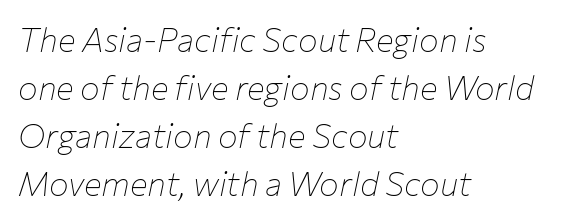
{"italic": "yes", "lean": "right", "slant_degrees": 12, "bold": "no", "weight": "thin", "width": "normal", "stroke_contrast": "low", "x_height": "medium", "monospaced": "no", "underline": "no", "align": "left", "line_spacing": "normal", "line_spacing_ratio": 1.45, "letter_spacing": "normal", "letter_spacing_em": 0.0, "glyph_px": 33}
